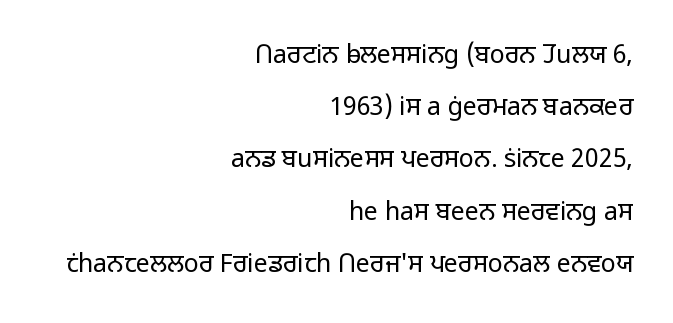
{"italic": "no", "bold": "no", "underline": "no", "align": "right", "line_spacing": "loose", "line_spacing_ratio": 2.09, "letter_spacing": "normal", "letter_spacing_em": 0.0, "glyph_px": 25}
